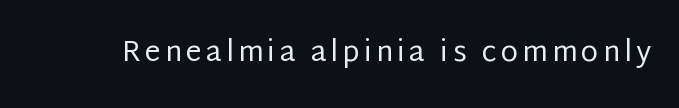
The specimen reads as upright at a glance. This rendering employs a face without finishing strokes, i.e., a sans-serif. The zone under the glyphs is completely vacant. No chunkiness to these letters — they're not bold. The rendering uses natural spacing where letterforms have individual widths.
